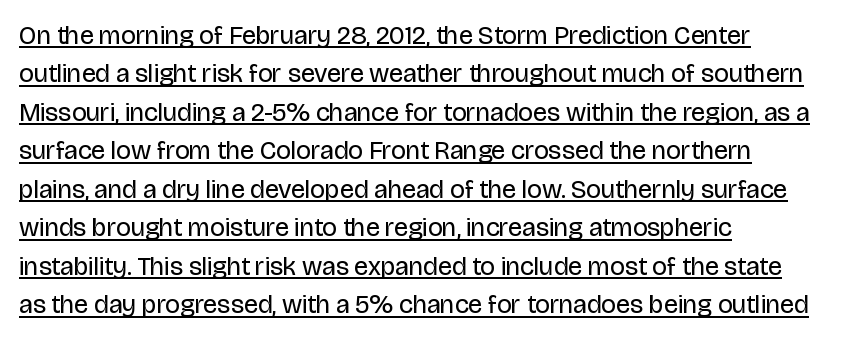
A roman cut, with each character standing at attention. The tracking reads as untouched default to a designer's eye. Reading down the column, the eye jumps a familiar distance to each next line. One-word summary of the alignment: left. No extra ink here — the face is not bold. Decoration check: the copy is underlined.
